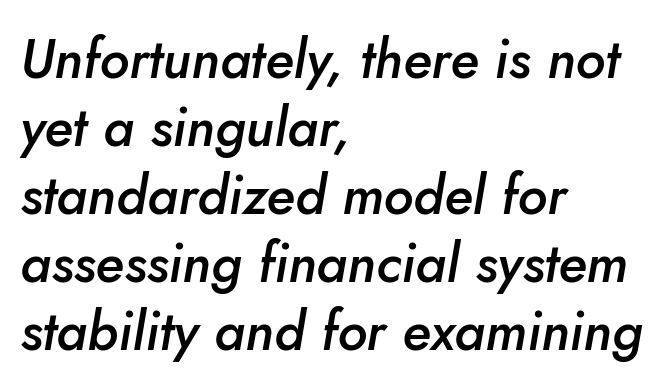
The image shows 54 px semibold type, italic (leaning right); set left-aligned, normal line spacing (1.26x), normal letter spacing, not underlined; low stroke contrast and a small x-height.
